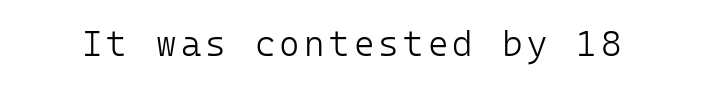
Q: Is the text bold? A: No.
Q: Is the text italic (slanted)? A: No, it is upright.
Q: Is the typeface a serif or a sans-serif typeface? A: Sans-serif.
Q: Is the text underlined? A: No.
Q: Width (condensed, normal, or wide)? A: Normal.
Q: Stroke contrast? A: Low.
Q: x-height? A: Medium.
Q: Monospaced? A: Yes.
